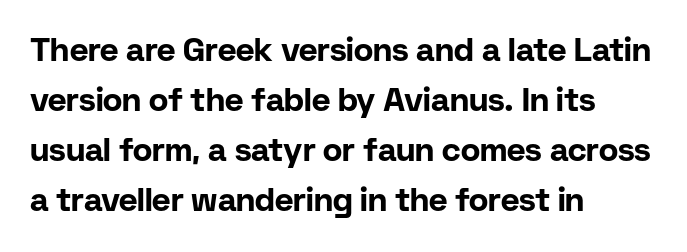
{"serif": "no", "italic": "no", "bold": "yes", "weight": "bold", "width": "normal", "stroke_contrast": "low", "x_height": "medium", "monospaced": "no", "underline": "no", "align": "left", "line_spacing": "normal", "line_spacing_ratio": 1.56, "letter_spacing": "normal", "letter_spacing_em": 0.0, "glyph_px": 32}
